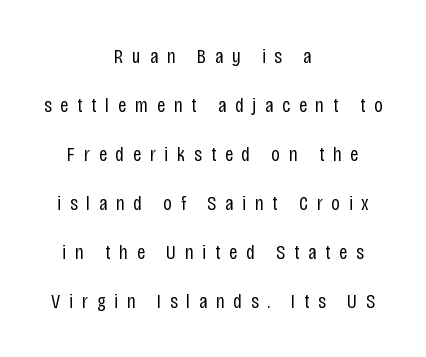
Q: Is the text bold? A: No.
Q: Is the text italic (slanted)? A: No, it is upright.
Q: Is the text underlined? A: No.
Q: How is the paragraph aligned? A: Centered.
Q: Is the spacing between letters normal or unusually wide? A: Unusually wide.
Q: Is the spacing between lines tight, normal or loose? A: Loose.
